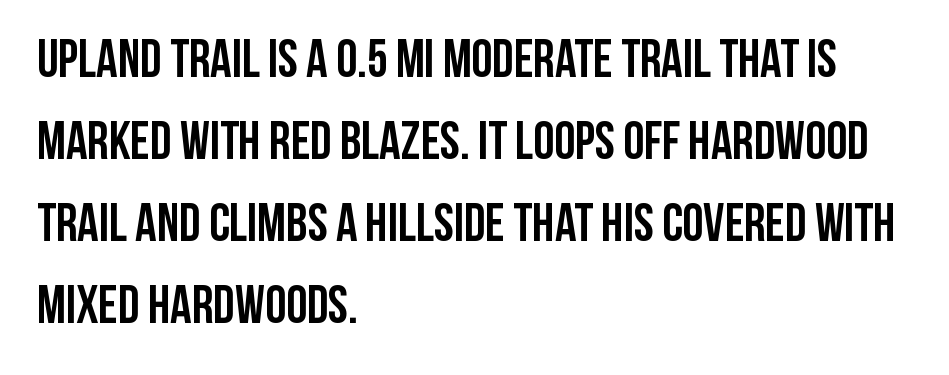
Leading matches the norm, producing a regular column. Beneath every word, the page is bare. Is the type bold? Yes — the strokes are clearly thick and heavy. Caption: multi-line text, flush left, ragged right. A roman cut, with each character standing at attention.
